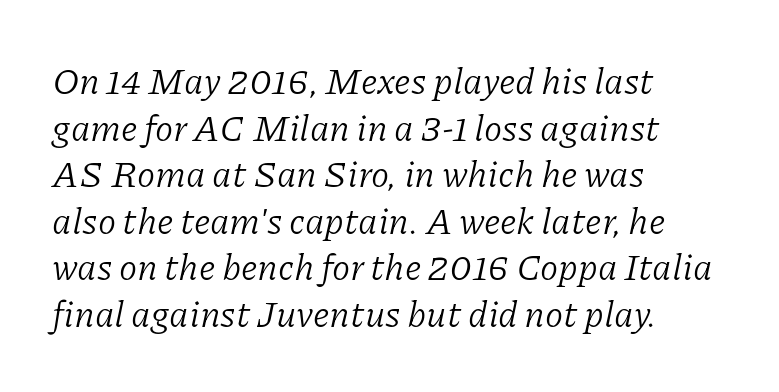
Q: Is the text bold? A: No.
Q: Is the text italic (slanted)? A: Yes, it leans right by about 11 degrees.
Q: Is the typeface a serif or a sans-serif typeface? A: Serif.
Q: Is the text underlined? A: No.
Q: How is the paragraph aligned? A: Left-aligned.
Q: Is the spacing between letters normal or unusually wide? A: Normal.
Q: Is the spacing between lines tight, normal or loose? A: Normal.
Q: Width (condensed, normal, or wide)? A: Normal.
Q: Stroke contrast? A: Low.
Q: x-height? A: Medium.
Q: Monospaced? A: No.
